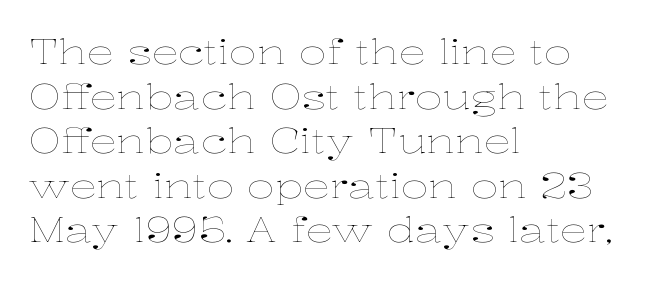
Q: Is the text bold? A: No.
Q: Is the text italic (slanted)? A: No, it is upright.
Q: Is the text underlined? A: No.
Q: How is the paragraph aligned? A: Left-aligned.
Q: Is the spacing between letters normal or unusually wide? A: Normal.
Q: Is the spacing between lines tight, normal or loose? A: Normal.
Q: Width (condensed, normal, or wide)? A: Wide.
Q: Stroke contrast? A: Low.
Q: x-height? A: Medium.
Q: Monospaced? A: No.
